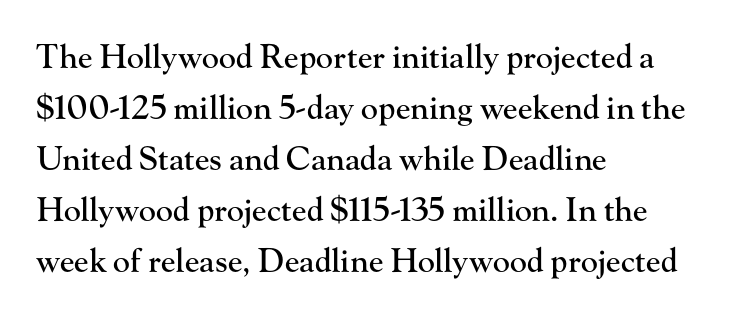
Q: Is the text italic (slanted)? A: No, it is upright.
Q: Is the typeface a serif or a sans-serif typeface? A: Serif.
Q: Is the text underlined? A: No.
Q: How is the paragraph aligned? A: Left-aligned.
Q: Is the spacing between letters normal or unusually wide? A: Normal.
Q: Is the spacing between lines tight, normal or loose? A: Normal.
Q: Width (condensed, normal, or wide)? A: Normal.
Q: Stroke contrast? A: High.
Q: x-height? A: Small.
Q: Monospaced? A: No.
